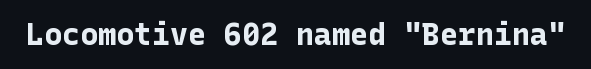
{"serif": "no", "italic": "no", "bold": "yes", "weight": "bold", "width": "normal", "stroke_contrast": "low", "x_height": "medium", "underline": "no", "letter_spacing": "normal", "letter_spacing_em": 0.0, "glyph_px": 30}
